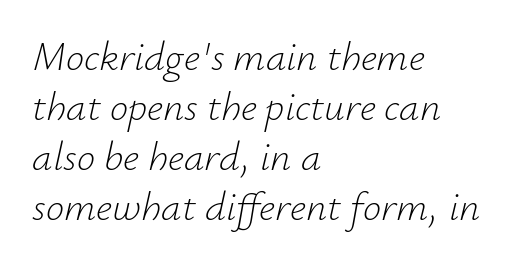
{"italic": "yes", "lean": "right", "slant_degrees": 12, "bold": "no", "weight": "light", "width": "normal", "stroke_contrast": "low", "x_height": "small", "monospaced": "no", "underline": "no", "align": "left", "line_spacing_ratio": 1.22, "letter_spacing": "normal", "letter_spacing_em": 0.0, "glyph_px": 41}
